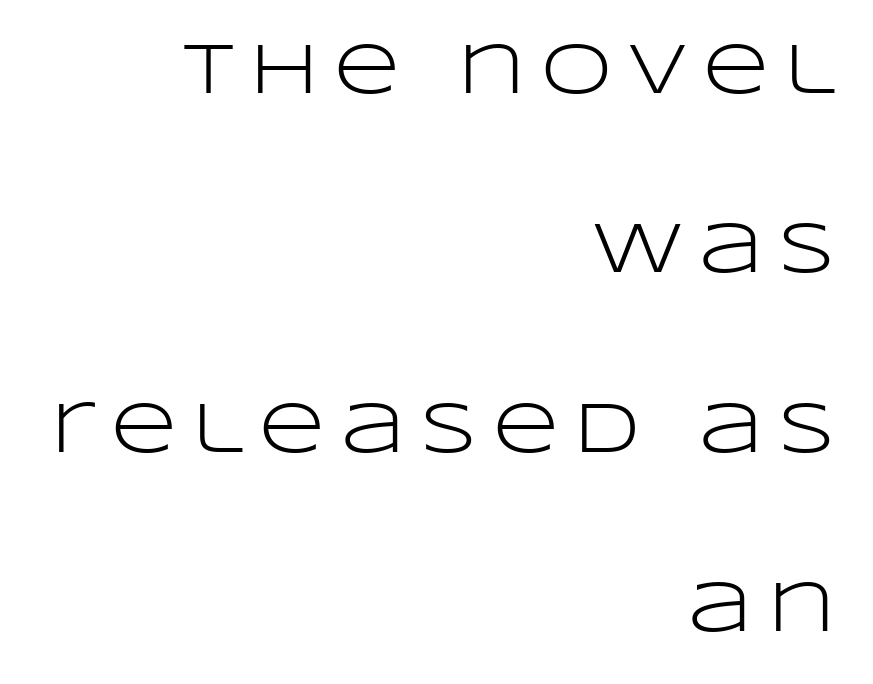
The image shows 72 px light, wide sans-serif type, upright; set right-aligned, loose line spacing (2.49x), unusually wide letter spacing (+0.22 em), not underlined; low stroke contrast and a large x-height.
